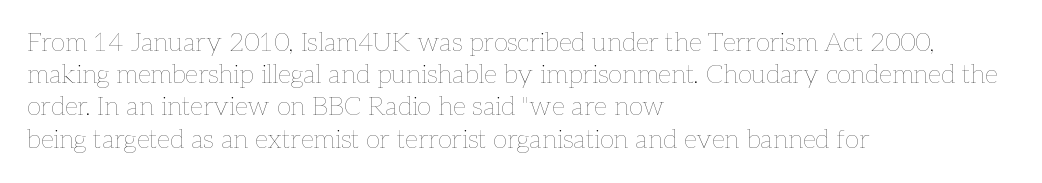
{"italic": "no", "bold": "no", "underline": "no", "align": "left", "line_spacing_ratio": 1.24, "letter_spacing": "normal", "letter_spacing_em": 0.0, "glyph_px": 26}
